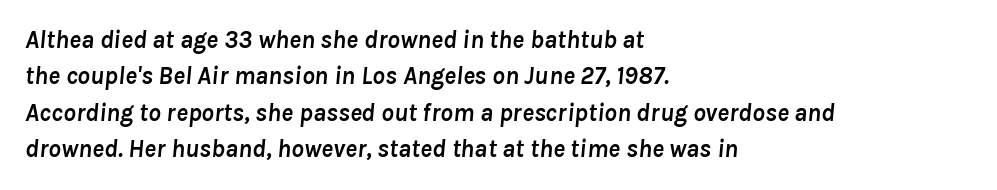
The gaps between neighbouring characters are ordinary and unremarkable. The lines are quadded left. Plain, unruled lines of type. Regarding leading, the lines here are spaced in the standard way. Compared with ordinary roman type, these characters are visibly tilted.
